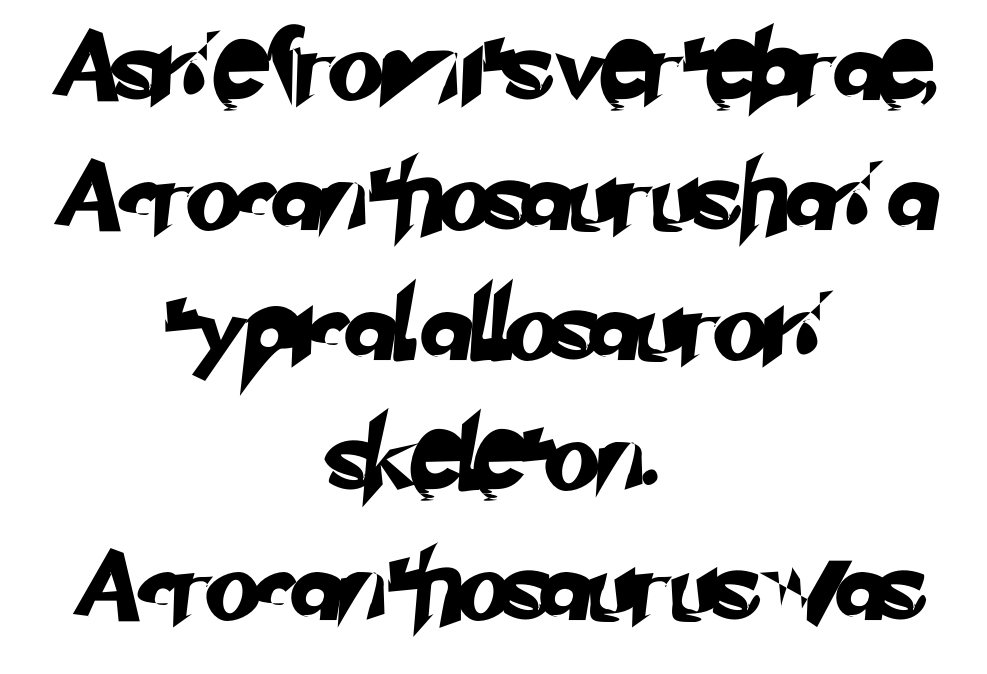
{"serif": "no", "width": "normal", "stroke_contrast": "low", "x_height": "small", "monospaced": "no", "underline": "no", "align": "center", "line_spacing_ratio": 1.83, "letter_spacing": "normal", "letter_spacing_em": 0.0, "glyph_px": 71}
